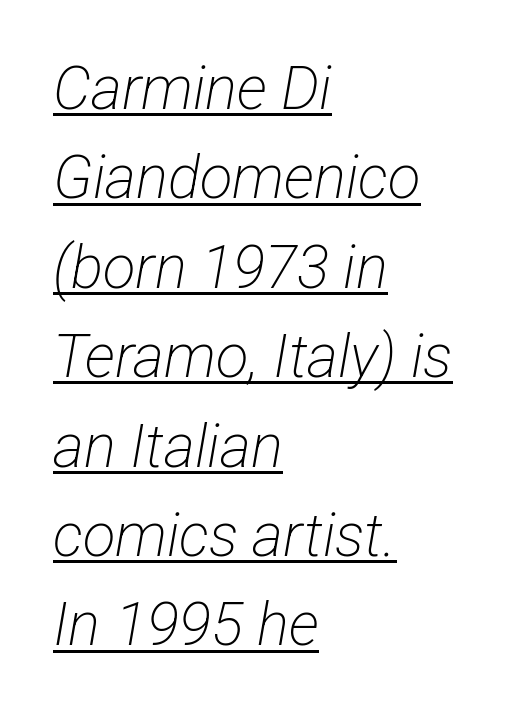
{"serif": "no", "bold": "no", "weight": "light", "width": "condensed", "stroke_contrast": "low", "x_height": "medium", "monospaced": "no", "underline": "yes", "align": "left", "line_spacing": "normal", "line_spacing_ratio": 1.49, "letter_spacing": "normal", "letter_spacing_em": 0.0, "glyph_px": 60}
